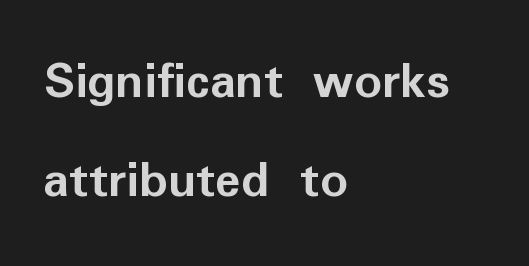
The image shows 54 px semibold sans-serif type, upright; set left-aligned, line spacing 1.83x, normal letter spacing, not underlined; low stroke contrast and a medium x-height.
